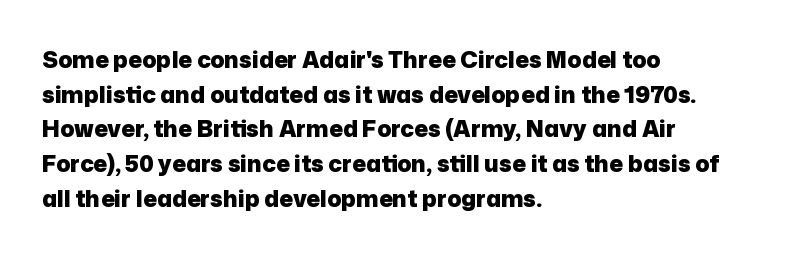
The image shows 23 px bold type, upright; set left-aligned, normal line spacing (1.51x), normal letter spacing, not underlined.
